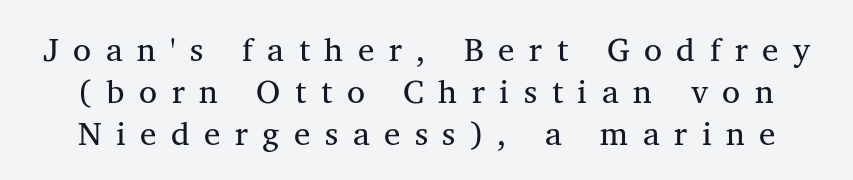
{"serif": "yes", "italic": "no", "bold": "no", "weight": "regular", "width": "normal", "stroke_contrast": "medium", "x_height": "medium", "monospaced": "no", "underline": "no", "line_spacing": "normal", "line_spacing_ratio": 1.27, "letter_spacing": "wide", "letter_spacing_em": 0.44, "glyph_px": 33}
